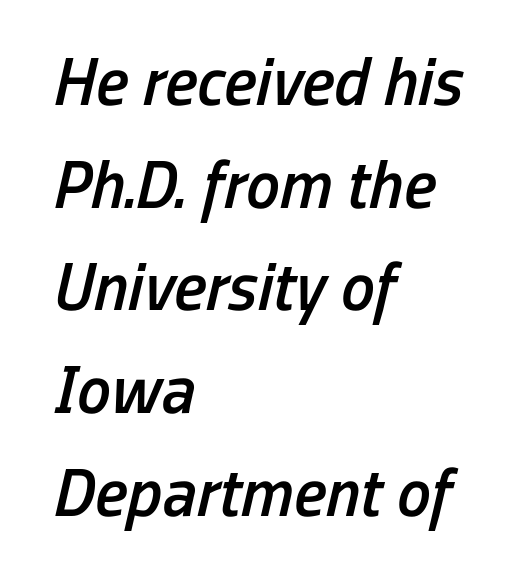
{"italic": "yes", "lean": "right", "slant_degrees": 13, "bold": "semi", "weight": "semibold", "width": "condensed", "stroke_contrast": "low", "x_height": "medium", "monospaced": "no", "underline": "no", "align": "left", "line_spacing": "normal", "line_spacing_ratio": 1.51, "letter_spacing": "normal", "letter_spacing_em": 0.0, "glyph_px": 68}
